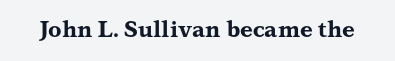
The image shows 22 px bold type, upright; set normal letter spacing, not underlined.
